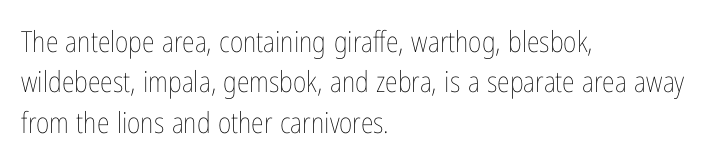
{"italic": "no", "bold": "no", "weight": "thin", "width": "condensed", "stroke_contrast": "low", "x_height": "medium", "monospaced": "no", "underline": "no", "align": "left", "line_spacing": "normal", "line_spacing_ratio": 1.39, "letter_spacing": "normal", "letter_spacing_em": 0.0, "glyph_px": 29}
